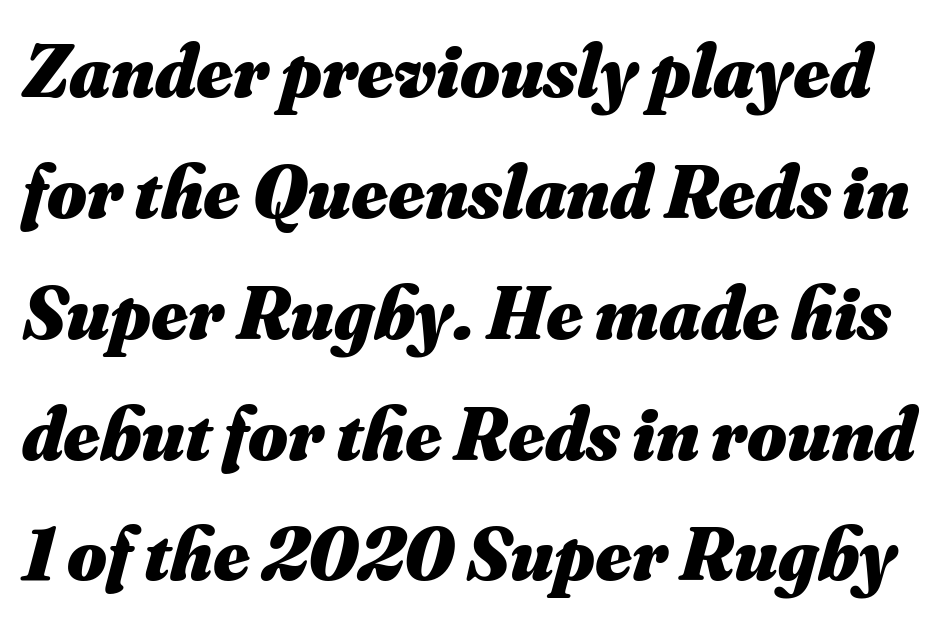
Q: Is the text bold? A: Yes.
Q: Is the text italic (slanted)? A: Yes, it leans right by about 16 degrees.
Q: Is the text underlined? A: No.
Q: Is the spacing between letters normal or unusually wide? A: Normal.
Q: Is the spacing between lines tight, normal or loose? A: Normal.
Q: Width (condensed, normal, or wide)? A: Normal.
Q: Stroke contrast? A: Medium.
Q: x-height? A: Small.
Q: Monospaced? A: No.
